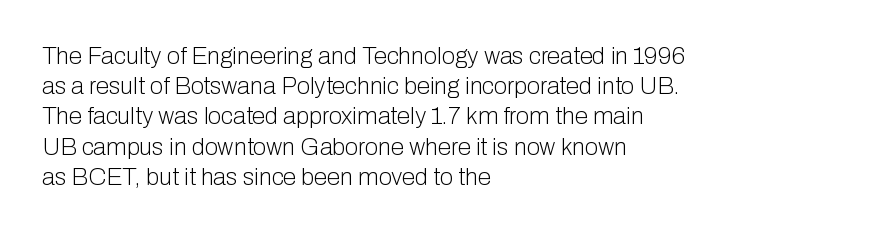
{"italic": "no", "bold": "no", "underline": "no", "align": "left", "line_spacing": "normal", "line_spacing_ratio": 1.26, "letter_spacing": "normal", "letter_spacing_em": 0.0, "glyph_px": 24}
